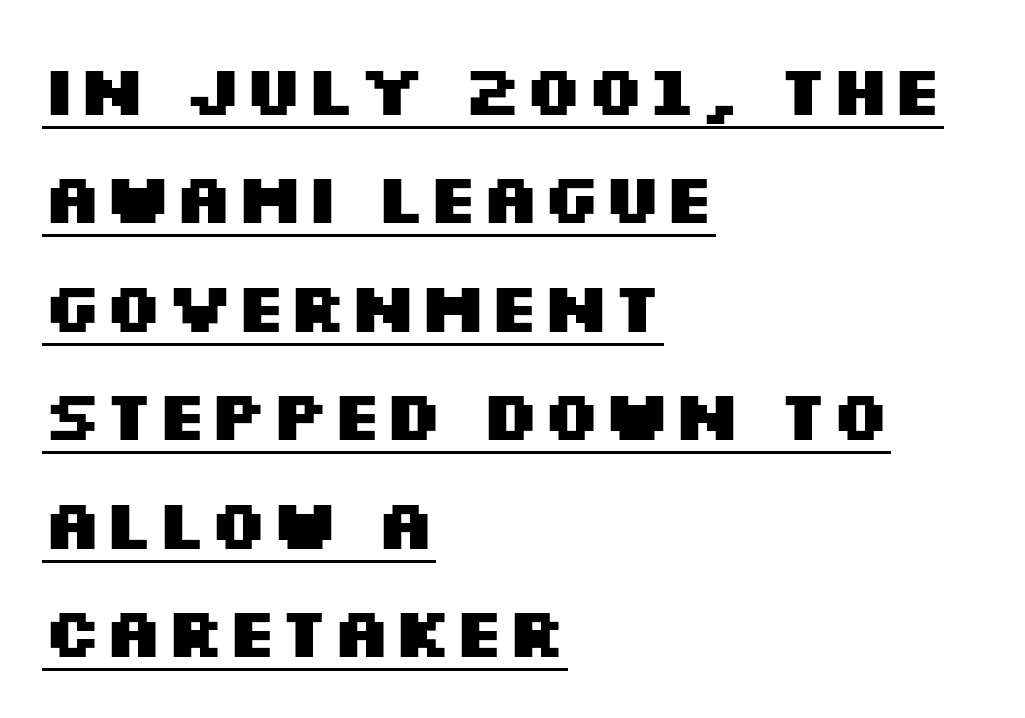
Q: Is the text bold? A: Yes.
Q: Is the text italic (slanted)? A: No, it is upright.
Q: Is the typeface a serif or a sans-serif typeface? A: Sans-serif.
Q: Is the text underlined? A: Yes.
Q: How is the paragraph aligned? A: Left-aligned.
Q: Is the spacing between letters normal or unusually wide? A: Normal.
Q: Is the spacing between lines tight, normal or loose? A: Normal.
Q: Width (condensed, normal, or wide)? A: Wide.
Q: Stroke contrast? A: Medium.
Q: x-height? A: Large.
Q: Monospaced? A: No.
